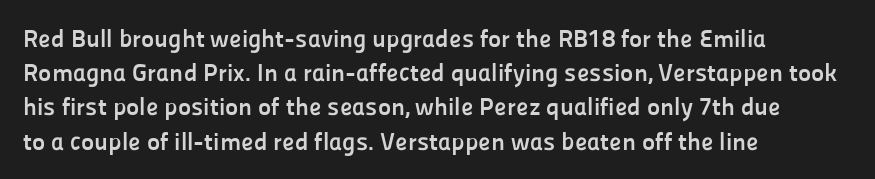
Q: Is the text bold? A: Yes.
Q: Is the text italic (slanted)? A: No, it is upright.
Q: Is the text underlined? A: No.
Q: How is the paragraph aligned? A: Left-aligned.
Q: Is the spacing between letters normal or unusually wide? A: Normal.
Q: Is the spacing between lines tight, normal or loose? A: Normal.
